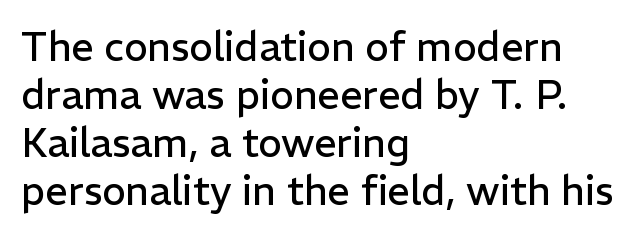
The image shows 40 px regular-weight sans-serif type, upright; set left-aligned, line spacing 1.2x, normal letter spacing, not underlined; low stroke contrast and a medium x-height.
